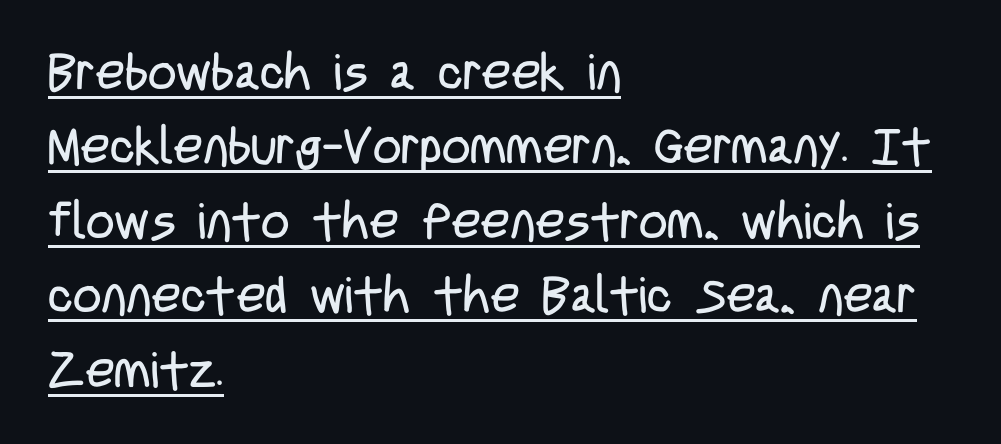
{"serif": "no", "italic": "no", "bold": "no", "weight": "regular", "width": "condensed", "stroke_contrast": "low", "x_height": "large", "monospaced": "no", "underline": "yes", "align": "left", "line_spacing": "normal", "line_spacing_ratio": 1.49, "letter_spacing": "normal", "letter_spacing_em": 0.0, "glyph_px": 50}
